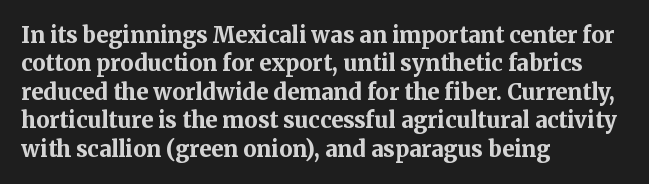
This is the regular roman posture of the typeface. The lines in this sample share a left origin and differ only in where they stop. Standard letterfit; no display-style spreading of the glyphs. Heavy-handed strokes throughout: this text is bold. The space directly below the letters is spotless.
